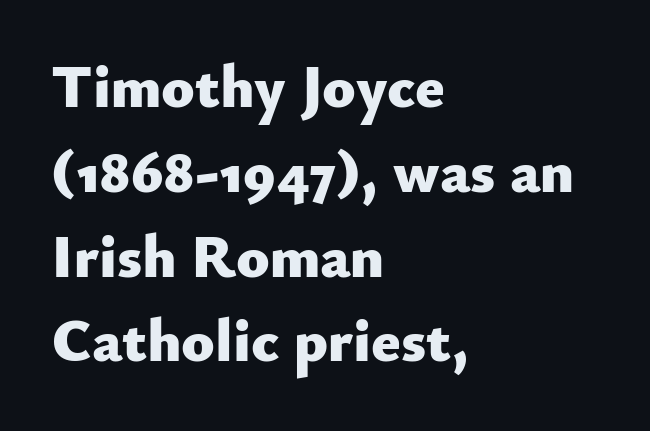
The image shows 61 px heavy sans-serif type, upright; set left-aligned, normal line spacing (1.39x), normal letter spacing, not underlined; low stroke contrast and a small x-height.
